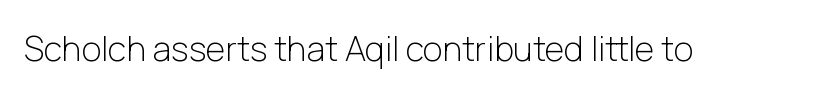
Letters have the restrained weight of plain body copy at most. This sample uses an upright cut, with every glyph sitting square on the baseline. Default kerning and tracking; the words read as compact shapes. The gap between lines stays unmarked.
